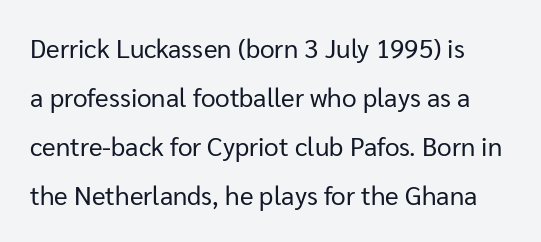
Posture: upright roman. There is no visible air inserted between adjacent glyphs. Compared with a typical body face, this is equally light or lighter still. Check the space under the baseline: it is left empty.
